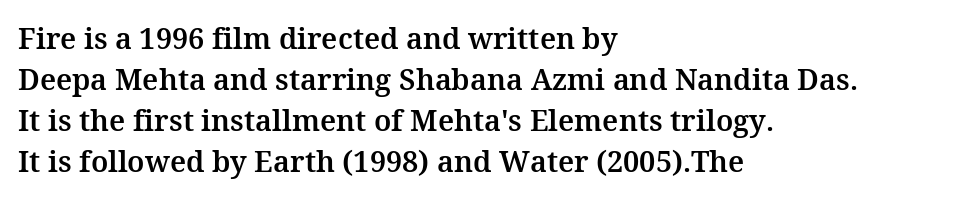
Honestly, the letter spacing is just normal — you wouldn't notice it. The type family on display is of the serif kind. Here the designer chose a conventional face with non-uniform glyph widths. This sample keeps an unexceptional amount of space between lines.
